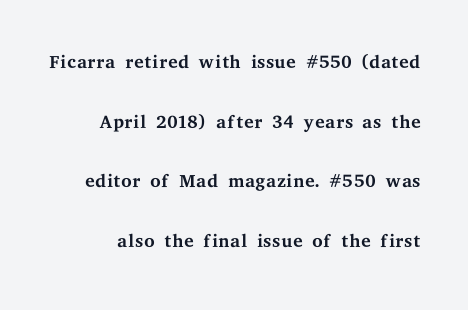
{"italic": "no", "bold": "no", "underline": "no", "line_spacing": "loose", "line_spacing_ratio": 2.21, "letter_spacing": "normal", "letter_spacing_em": 0.0, "glyph_px": 27}
